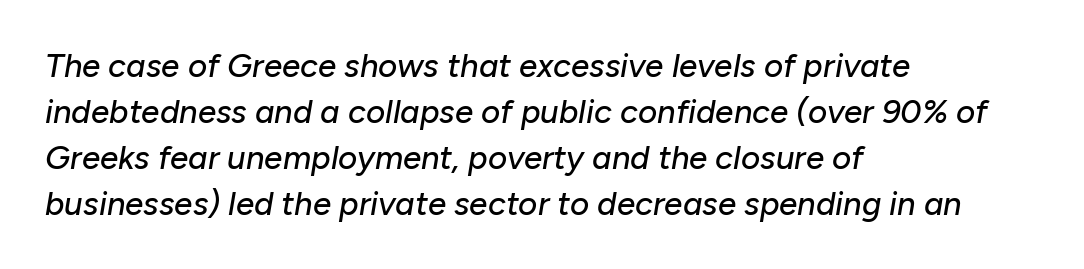
The image shows 33 px text type, italic (leaning right); set left-aligned, normal line spacing (1.39x), normal letter spacing, not underlined; low stroke contrast and a medium x-height.
